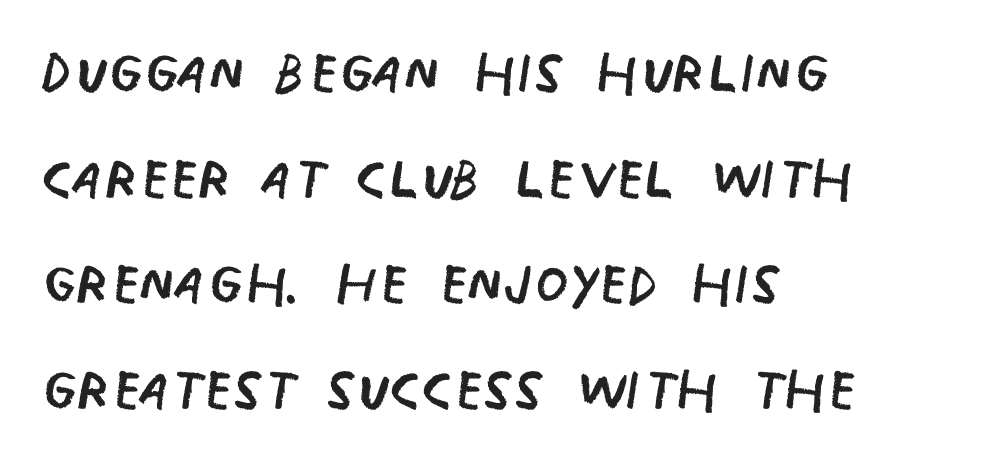
Q: Is the text bold? A: No.
Q: Is the typeface a serif or a sans-serif typeface? A: Sans-serif.
Q: Is the text underlined? A: No.
Q: How is the paragraph aligned? A: Left-aligned.
Q: Is the spacing between letters normal or unusually wide? A: Normal.
Q: Is the spacing between lines tight, normal or loose? A: Normal.
Q: Width (condensed, normal, or wide)? A: Condensed.
Q: Stroke contrast? A: Low.
Q: x-height? A: Large.
Q: Monospaced? A: No.
